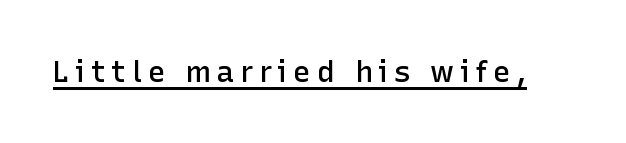
The image shows 30 px semibold sans-serif type, upright; set underlined; low stroke contrast and a medium x-height.
